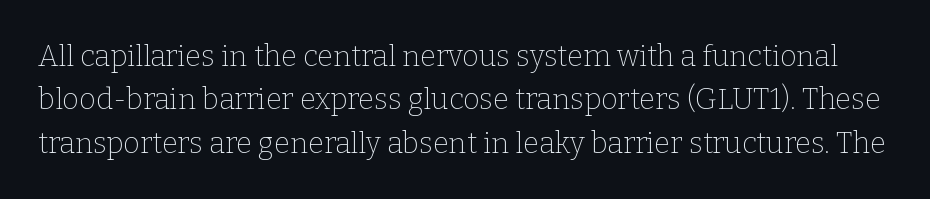
The image shows 29 px thin serif type, upright; set normal line spacing (1.5x), normal letter spacing, not underlined; low stroke contrast and a medium x-height.
